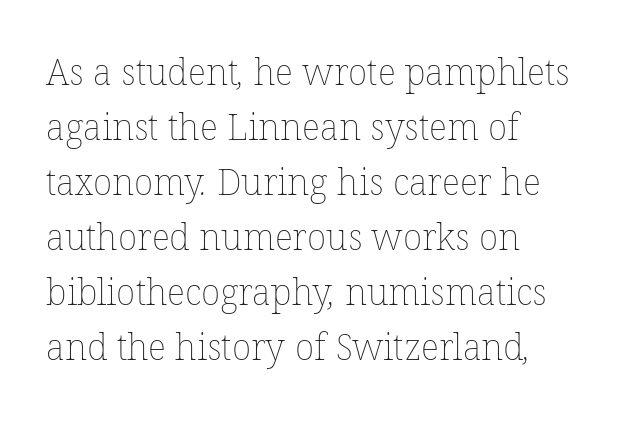
Q: Is the text bold? A: No.
Q: Is the text underlined? A: No.
Q: How is the paragraph aligned? A: Left-aligned.
Q: Is the spacing between letters normal or unusually wide? A: Normal.
Q: Is the spacing between lines tight, normal or loose? A: Normal.
Q: Width (condensed, normal, or wide)? A: Normal.
Q: Stroke contrast? A: Low.
Q: x-height? A: Medium.
Q: Monospaced? A: No.
